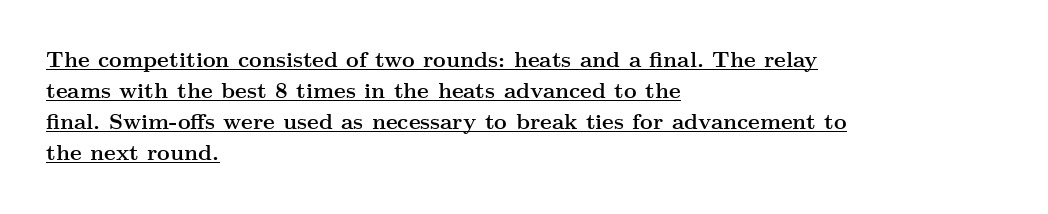
What stands out about the letter spacing? Nothing — it is the standard amount. Does the weight exceed regular? Yes, all the way to bold. In CSS terms this would be text-align: left. Is there any slant? The stems are plumb. The passage shown stacks its lines at a standard gap.
